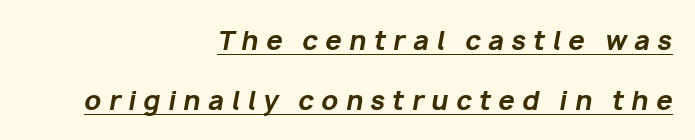
The image shows 26 px bold type, italic (leaning right); set right-aligned, loose line spacing (2.29x), unusually wide letter spacing (+0.28 em), underlined.
